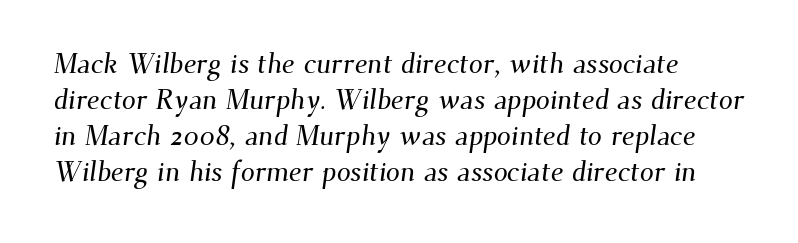
{"serif": "yes", "width": "normal", "stroke_contrast": "medium", "x_height": "small", "monospaced": "no", "underline": "no", "line_spacing": "normal", "line_spacing_ratio": 1.28, "letter_spacing": "normal", "letter_spacing_em": 0.0, "glyph_px": 28}
